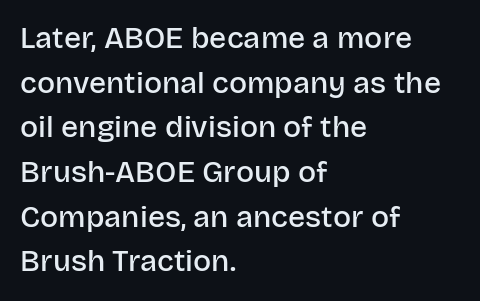
The image shows 30 px semibold sans-serif type, upright; set left-aligned, normal line spacing (1.49x), normal letter spacing, not underlined; low stroke contrast and a large x-height.
